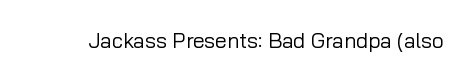
The image shows 21 px text type, upright; set normal letter spacing, not underlined.
